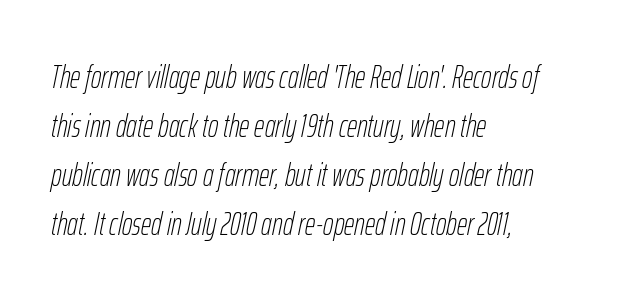
The image shows 32 px thin, condensed type, italic (leaning right); set left-aligned, normal line spacing (1.53x), normal letter spacing, not underlined; low stroke contrast and a medium x-height.
